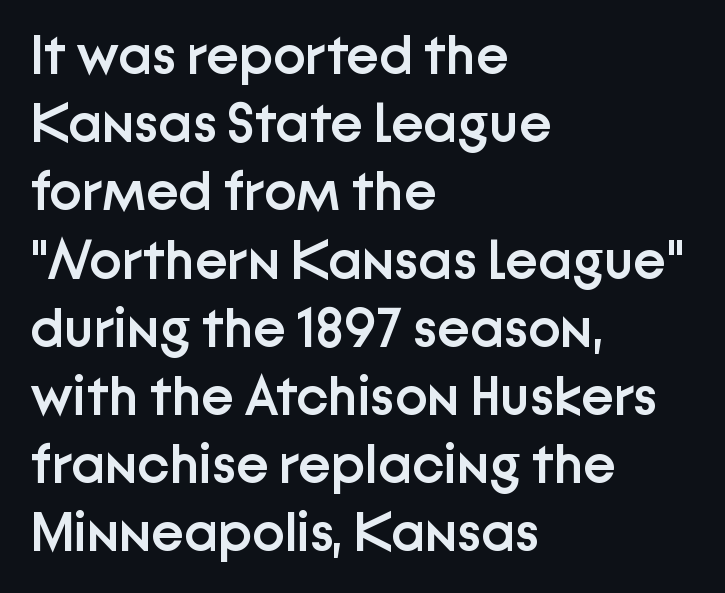
{"serif": "no", "italic": "no", "bold": "semi", "weight": "semibold", "width": "normal", "stroke_contrast": "low", "x_height": "medium", "monospaced": "no", "underline": "no", "align": "left", "line_spacing_ratio": 1.24, "letter_spacing": "normal", "letter_spacing_em": 0.0, "glyph_px": 55}
